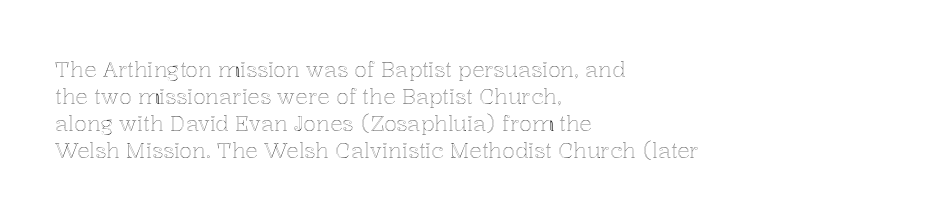
{"italic": "no", "underline": "no", "align": "left", "line_spacing": "normal", "line_spacing_ratio": 1.29, "letter_spacing": "normal", "letter_spacing_em": 0.0, "glyph_px": 21}
